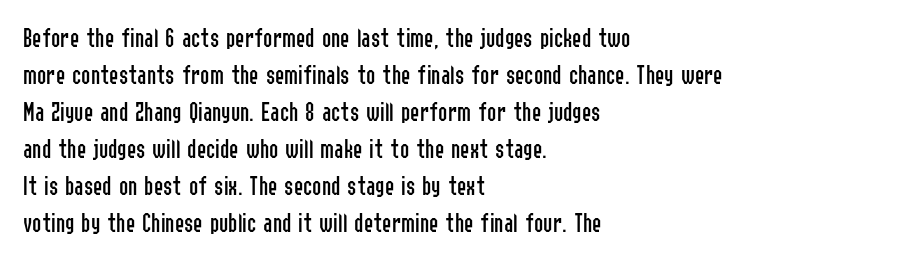
{"serif": "no", "italic": "no", "bold": "no", "weight": "regular", "width": "condensed", "stroke_contrast": "low", "x_height": "medium", "monospaced": "no", "underline": "no", "align": "left", "line_spacing": "normal", "line_spacing_ratio": 1.32, "letter_spacing": "normal", "letter_spacing_em": 0.0, "glyph_px": 28}
